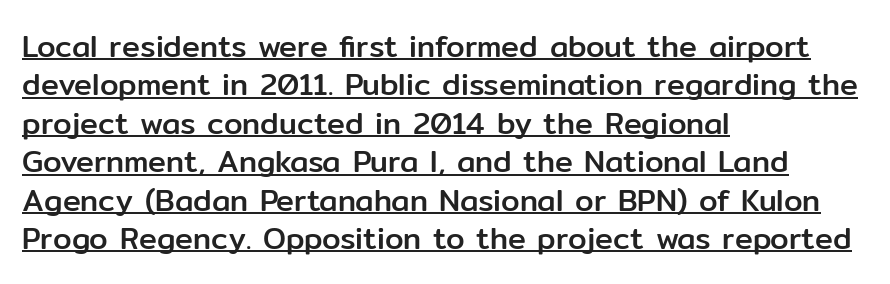
Q: Is the text italic (slanted)? A: No, it is upright.
Q: Is the typeface a serif or a sans-serif typeface? A: Sans-serif.
Q: Is the text underlined? A: Yes.
Q: How is the paragraph aligned? A: Left-aligned.
Q: Is the spacing between letters normal or unusually wide? A: Normal.
Q: Is the spacing between lines tight, normal or loose? A: Normal.
Q: Width (condensed, normal, or wide)? A: Normal.
Q: Stroke contrast? A: Low.
Q: x-height? A: Medium.
Q: Monospaced? A: No.
